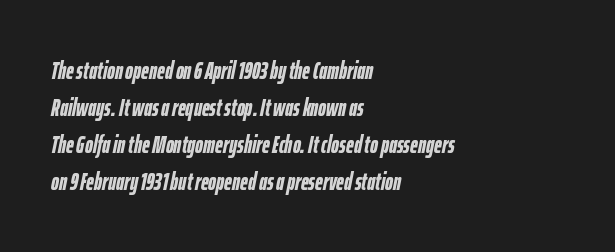
{"italic": "yes", "lean": "right", "slant_degrees": 12, "bold": "yes", "underline": "no", "align": "left", "line_spacing": "normal", "line_spacing_ratio": 1.54, "letter_spacing": "normal", "letter_spacing_em": 0.0, "glyph_px": 24}
